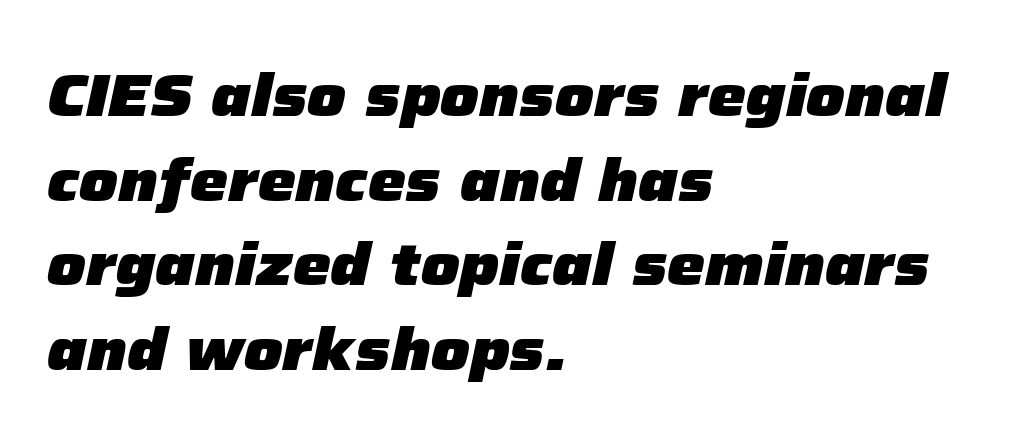
Reading down the block, your eye returns to a fixed left position each line. The lines sit at an ordinary, default distance from one another. As a designer I'd log this as weight 700, bold. Think of a printed novel: that variable character pitch is what you see here. When letters slant like this, we call the style italic.
